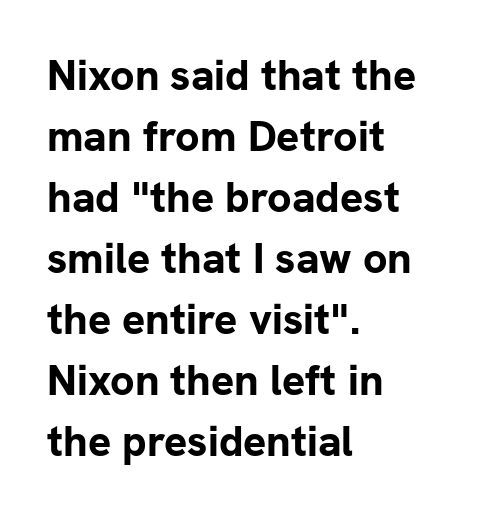
Looks like regular typesetting: each glyph gets only the width it needs. Summary of weight: heavy, a full bold. Each line starts at the same left margin while the right side varies. How would I describe the line gaps? Plain and ordinary.
